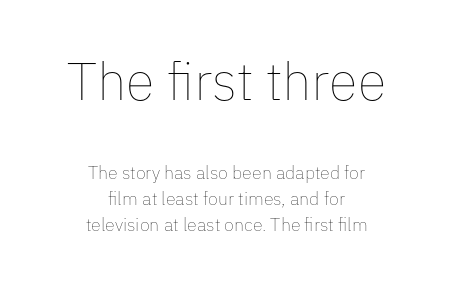
{"italic": "no", "bold": "no", "weight": "thin", "width": "normal", "stroke_contrast": "low", "x_height": "medium", "monospaced": "no", "underline": "no", "align": "center", "line_spacing": "normal", "line_spacing_ratio": 1.43, "letter_spacing": "normal", "letter_spacing_em": 0.0, "larger_block": "first", "size_ratio": 2.94, "glyph_px": 53}
